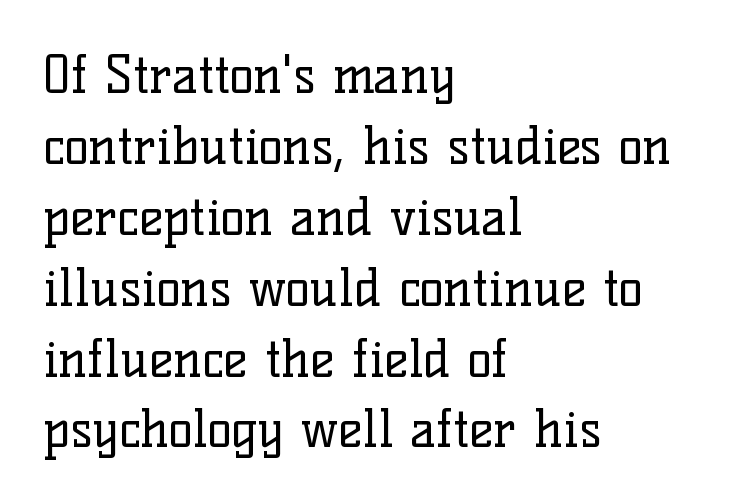
Q: Is the text bold? A: No.
Q: Is the text italic (slanted)? A: No, it is upright.
Q: Is the typeface a serif or a sans-serif typeface? A: Serif.
Q: Is the text underlined? A: No.
Q: How is the paragraph aligned? A: Left-aligned.
Q: Is the spacing between letters normal or unusually wide? A: Normal.
Q: Is the spacing between lines tight, normal or loose? A: Normal.
Q: Width (condensed, normal, or wide)? A: Normal.
Q: Stroke contrast? A: Low.
Q: x-height? A: Medium.
Q: Monospaced? A: No.
